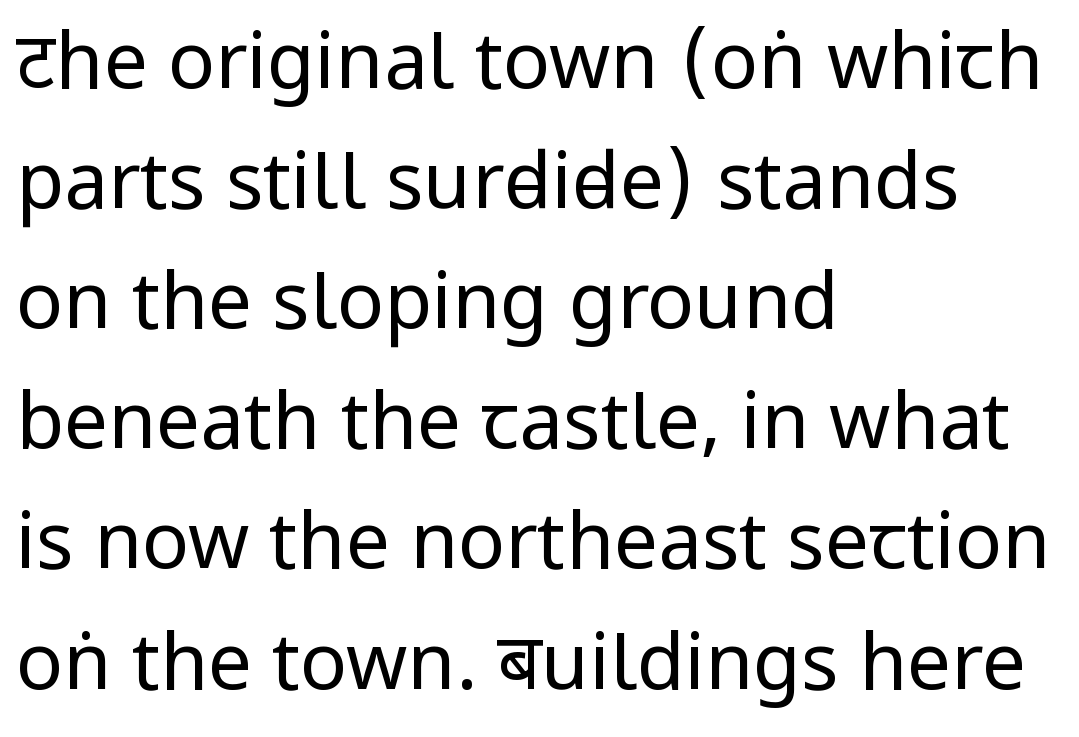
Q: Is the text bold? A: No.
Q: Is the text italic (slanted)? A: No, it is upright.
Q: Is the typeface a serif or a sans-serif typeface? A: Sans-serif.
Q: Is the text underlined? A: No.
Q: How is the paragraph aligned? A: Left-aligned.
Q: Is the spacing between letters normal or unusually wide? A: Normal.
Q: Is the spacing between lines tight, normal or loose? A: Normal.
Q: Width (condensed, normal, or wide)? A: Condensed.
Q: Stroke contrast? A: Low.
